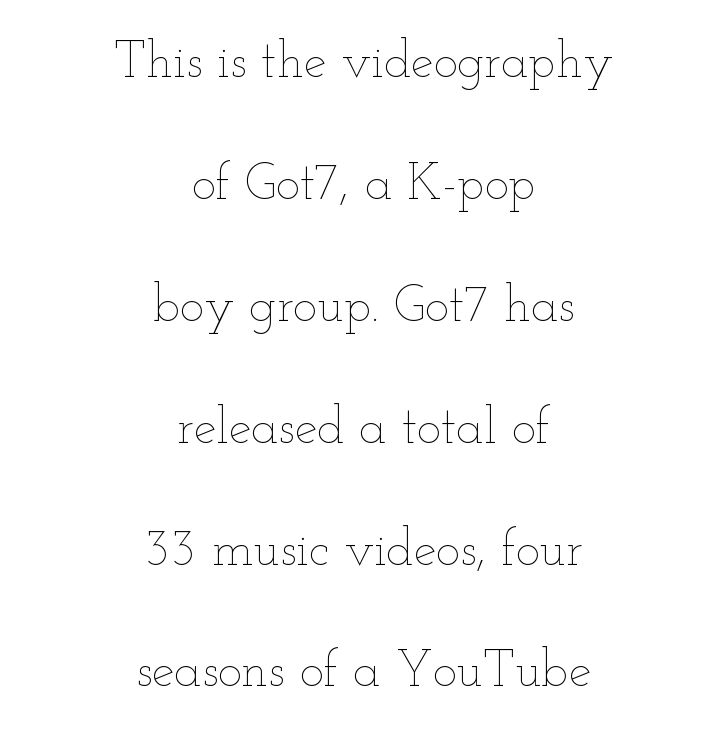
Q: Is the text bold? A: No.
Q: Is the text italic (slanted)? A: No, it is upright.
Q: Is the text underlined? A: No.
Q: How is the paragraph aligned? A: Centered.
Q: Is the spacing between letters normal or unusually wide? A: Normal.
Q: Is the spacing between lines tight, normal or loose? A: Loose.
Q: Width (condensed, normal, or wide)? A: Wide.
Q: Stroke contrast? A: Low.
Q: x-height? A: Small.
Q: Monospaced? A: No.
